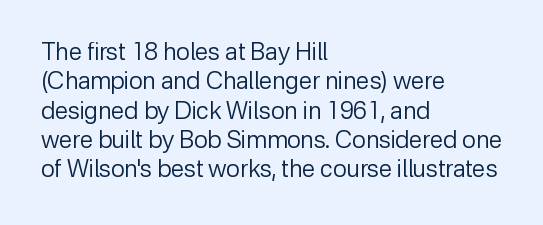
{"italic": "no", "bold": "no", "underline": "no", "align": "left", "line_spacing_ratio": 1.22, "letter_spacing": "normal", "letter_spacing_em": 0.0, "glyph_px": 24}
